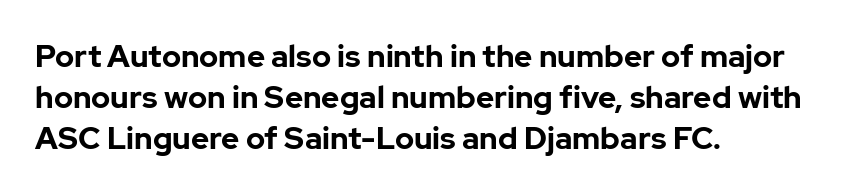
Q: Is the text bold? A: Yes.
Q: Is the text italic (slanted)? A: No, it is upright.
Q: Is the typeface a serif or a sans-serif typeface? A: Sans-serif.
Q: Is the text underlined? A: No.
Q: How is the paragraph aligned? A: Left-aligned.
Q: Is the spacing between letters normal or unusually wide? A: Normal.
Q: Is the spacing between lines tight, normal or loose? A: Normal.
Q: Width (condensed, normal, or wide)? A: Normal.
Q: Stroke contrast? A: Low.
Q: x-height? A: Medium.
Q: Monospaced? A: No.
